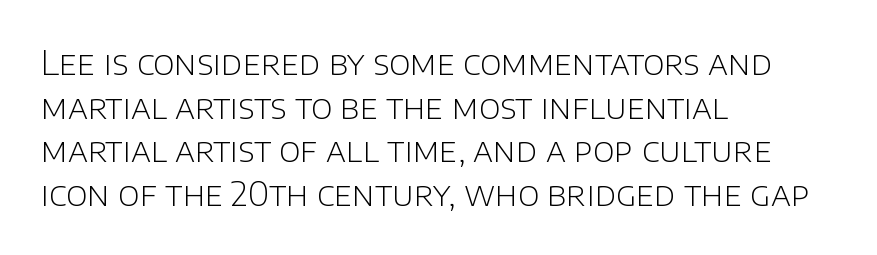
{"serif": "no", "italic": "no", "bold": "no", "weight": "light", "width": "normal", "stroke_contrast": "low", "x_height": "large", "monospaced": "no", "underline": "no", "align": "left", "line_spacing": "normal", "line_spacing_ratio": 1.32, "letter_spacing": "normal", "letter_spacing_em": 0.0, "glyph_px": 33}
